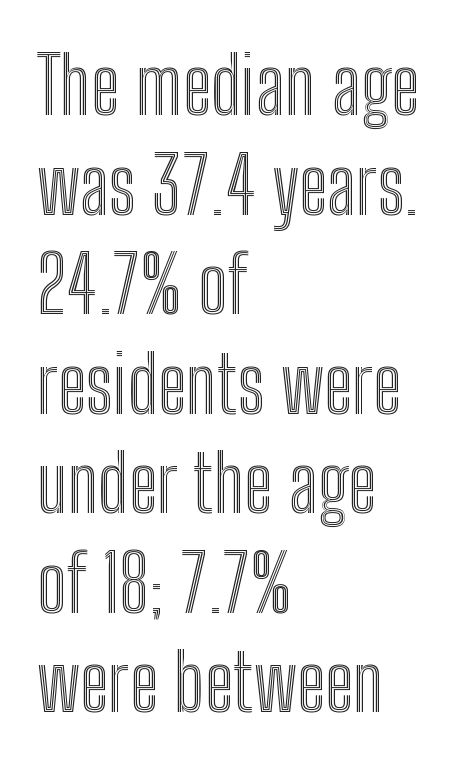
The image shows 79 px condensed type, upright; set left-aligned, normal line spacing (1.26x), normal letter spacing, not underlined; a medium x-height.
